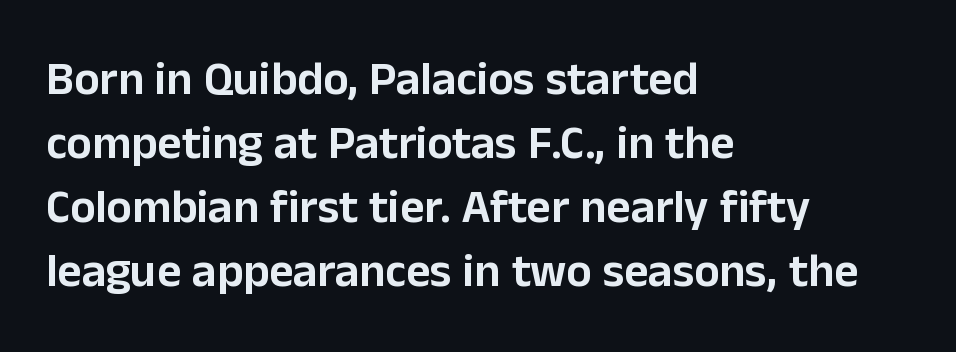
The image shows 47 px sans-serif type, upright; set left-aligned, normal line spacing (1.36x), normal letter spacing, not underlined; low stroke contrast and a medium x-height.
